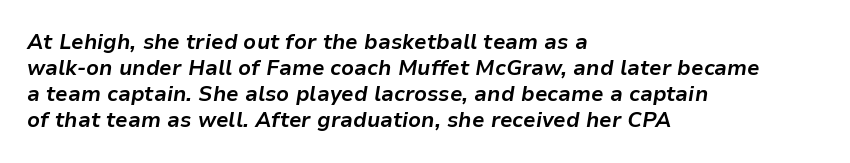
Pretty heavy lettering here — definitely bold. In terms of posture, this sample is oblique. Students, note that the glyphs here touch the page at normal intervals. The area under the type is left untouched. Where is the straight margin? On the left.
